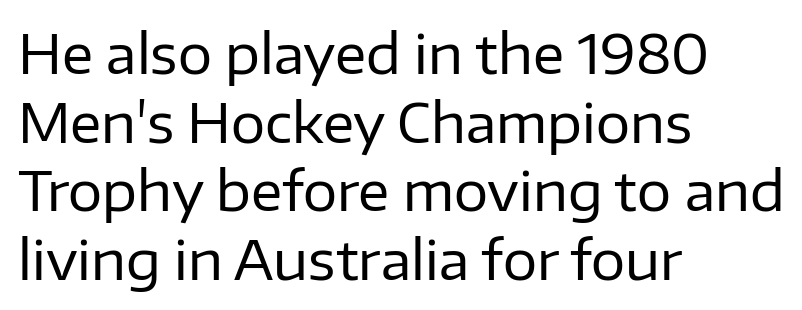
The image shows 54 px regular-weight sans-serif type, upright; set left-aligned, normal line spacing (1.27x), normal letter spacing, not underlined; low stroke contrast and a medium x-height.
